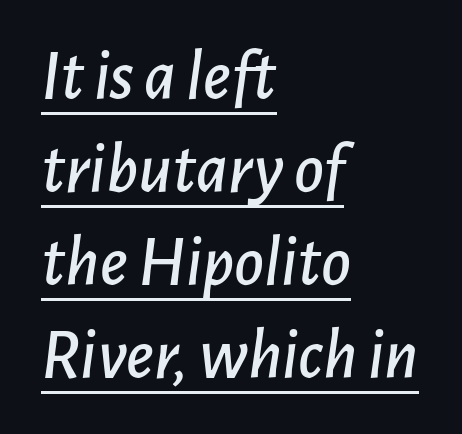
The text block is weighted toward the left margin, trailing off unevenly rightward. What's the leading like? Ordinary, nothing unusual. This sample uses plain, unmodified letter spacing. The passage shown is typed in a proportional face where columns would drift.
